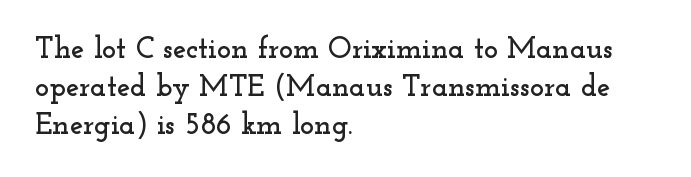
{"serif": "yes", "italic": "no", "width": "wide", "stroke_contrast": "low", "x_height": "small", "monospaced": "no", "underline": "no", "align": "left", "line_spacing": "normal", "line_spacing_ratio": 1.26, "letter_spacing": "normal", "letter_spacing_em": 0.0, "glyph_px": 30}
